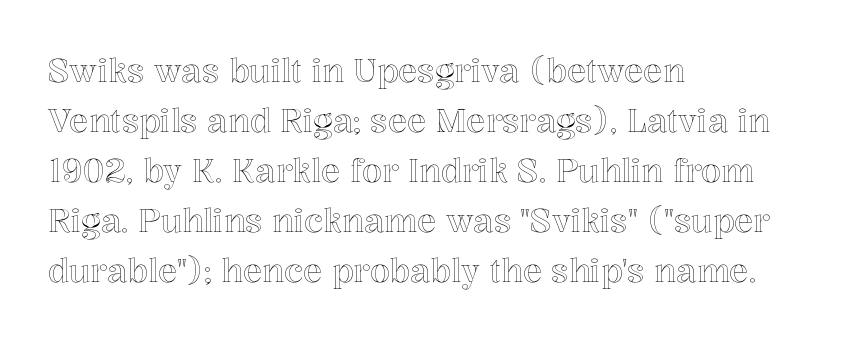
Evenly set lines give the paragraph a standard silhouette. The strip under each line holds only bare page. Every stem runs plumb, perpendicular to the baseline. Note the varied advance widths — an 'i' is clearly narrower than an 'm'. Spacing between characters is what you'd get straight out of the box. The typesetter chose a ragged-right arrangement here.
